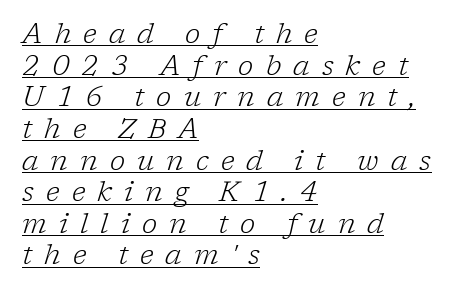
The typeface chosen for these lines features serifs. Beneath each row of characters lies a ruled line. Line spacing here is tight. Each letter keeps its own natural width here, so spacing adapts to shape. Is the block centered? No — it sits flush against the left margin. Students, note that the glyphs here are deliberately spaced far apart.
